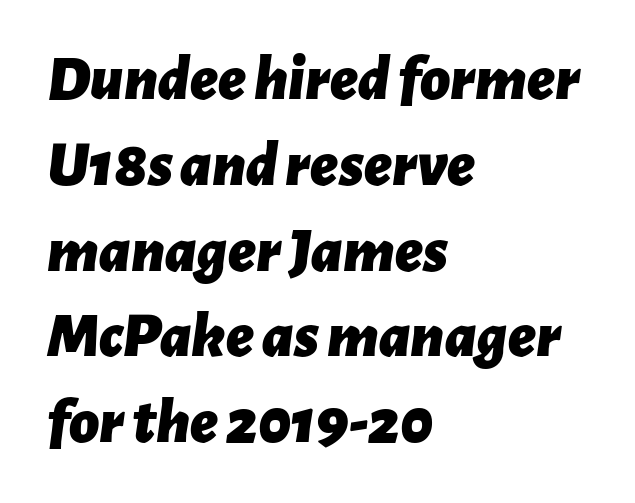
Q: Is the text bold? A: Yes.
Q: Is the text italic (slanted)? A: Yes, it leans right by about 7 degrees.
Q: Is the text underlined? A: No.
Q: How is the paragraph aligned? A: Left-aligned.
Q: Is the spacing between letters normal or unusually wide? A: Normal.
Q: Is the spacing between lines tight, normal or loose? A: Normal.
Q: Width (condensed, normal, or wide)? A: Normal.
Q: Stroke contrast? A: Low.
Q: x-height? A: Medium.
Q: Monospaced? A: No.
